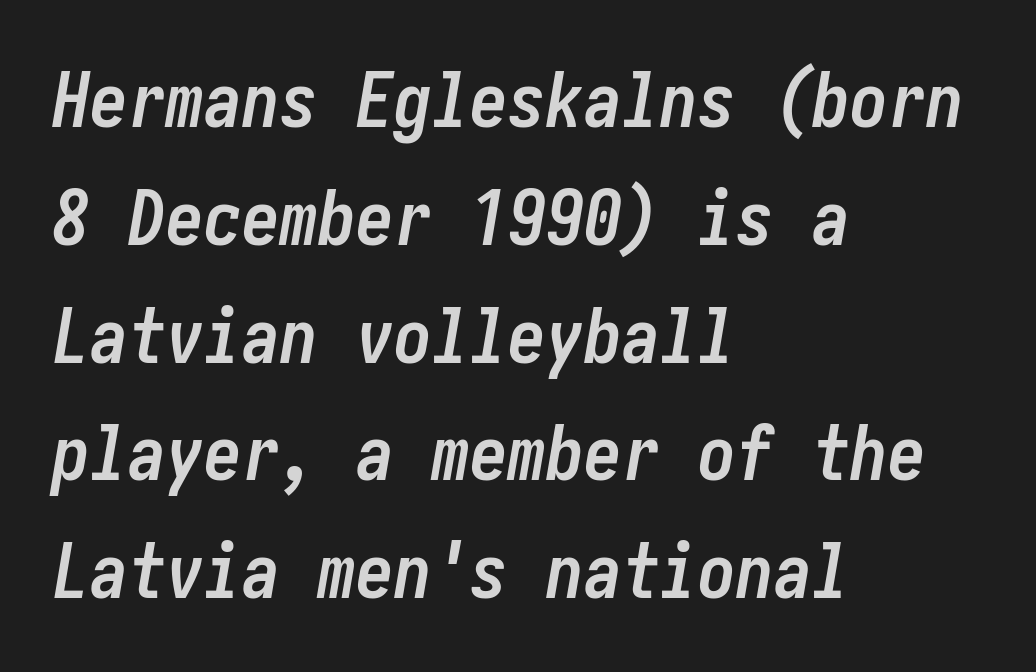
The image shows 76 px semibold, condensed type, italic (leaning right); set left-aligned, normal line spacing (1.55x), normal letter spacing, not underlined; low stroke contrast and a medium x-height.
